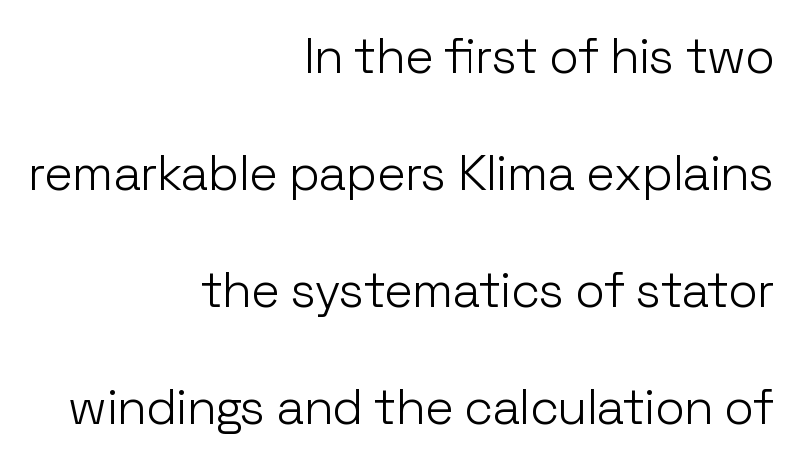
The image shows 49 px light sans-serif type, upright; set right-aligned, loose line spacing (2.39x), normal letter spacing, not underlined; low stroke contrast and a medium x-height.
